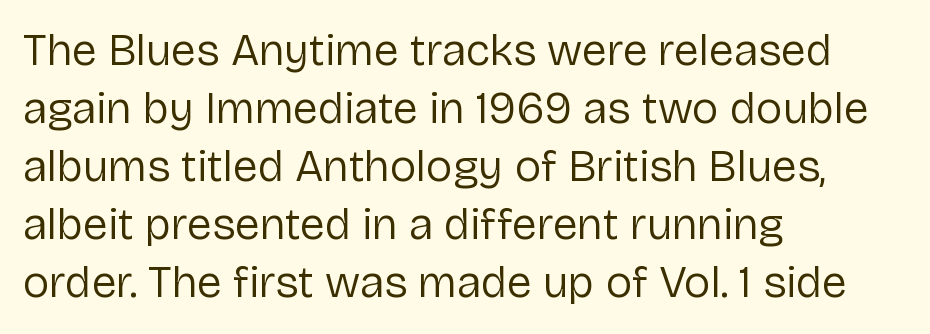
Q: Is the text bold? A: No.
Q: Is the text italic (slanted)? A: No, it is upright.
Q: Is the typeface a serif or a sans-serif typeface? A: Sans-serif.
Q: Is the text underlined? A: No.
Q: How is the paragraph aligned? A: Left-aligned.
Q: Is the spacing between letters normal or unusually wide? A: Normal.
Q: Is the spacing between lines tight, normal or loose? A: Normal.
Q: Width (condensed, normal, or wide)? A: Normal.
Q: Stroke contrast? A: Low.
Q: x-height? A: Medium.
Q: Monospaced? A: No.
